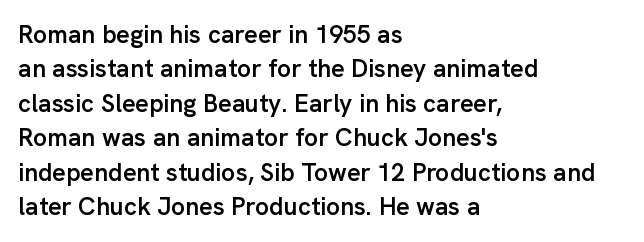
{"italic": "no", "bold": "semi", "underline": "no", "align": "left", "line_spacing": "normal", "line_spacing_ratio": 1.38, "letter_spacing": "normal", "letter_spacing_em": 0.0, "glyph_px": 25}
